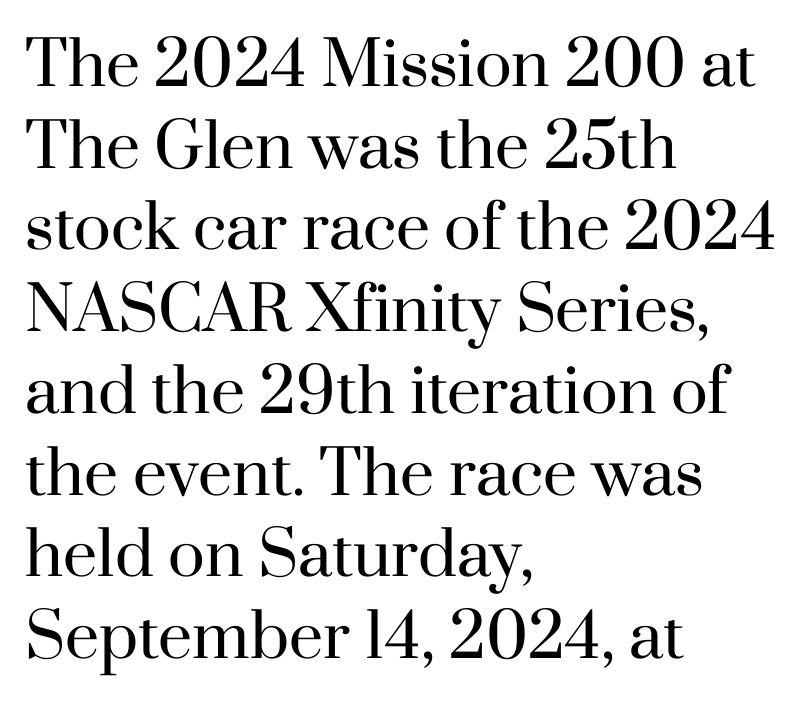
Q: Is the text bold? A: No.
Q: Is the text italic (slanted)? A: No, it is upright.
Q: Is the typeface a serif or a sans-serif typeface? A: Serif.
Q: Is the text underlined? A: No.
Q: How is the paragraph aligned? A: Left-aligned.
Q: Is the spacing between letters normal or unusually wide? A: Normal.
Q: Is the spacing between lines tight, normal or loose? A: Normal.
Q: Width (condensed, normal, or wide)? A: Normal.
Q: Stroke contrast? A: High.
Q: x-height? A: Small.
Q: Monospaced? A: No.
